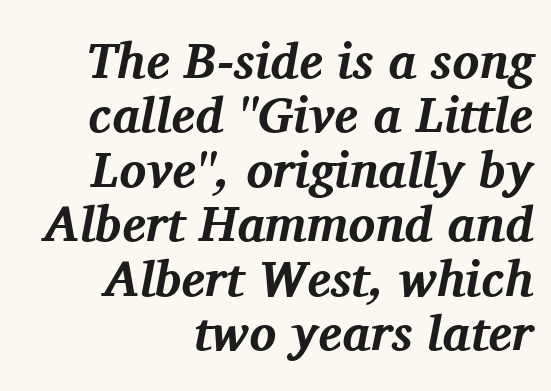
{"serif": "yes", "italic": "yes", "lean": "right", "slant_degrees": 11, "bold": "yes", "weight": "bold", "width": "normal", "stroke_contrast": "medium", "x_height": "medium", "monospaced": "no", "underline": "no", "align": "right", "line_spacing": "tight", "line_spacing_ratio": 1.09, "letter_spacing": "normal", "letter_spacing_em": 0.0, "glyph_px": 50}
